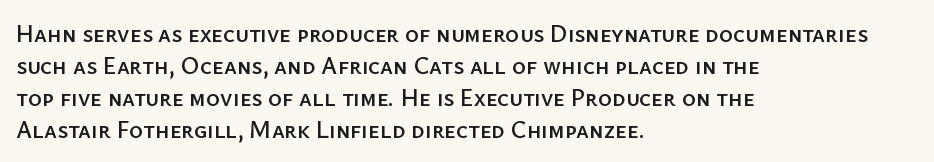
Just letters on the line, the space beneath them empty. Honestly, the row spacing looks completely unremarkable. No italicization has been applied; the sample stays upright. Teacher's note: observe the even left margin — that is flush-left alignment. Glyph-to-glyph distance matches everyday printed text.
